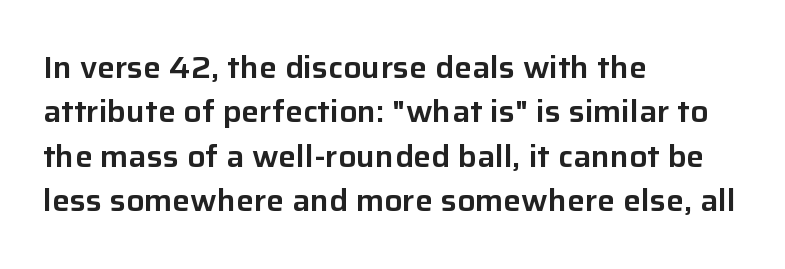
Q: Is the text italic (slanted)? A: No, it is upright.
Q: Is the typeface a serif or a sans-serif typeface? A: Sans-serif.
Q: Is the text underlined? A: No.
Q: How is the paragraph aligned? A: Left-aligned.
Q: Is the spacing between letters normal or unusually wide? A: Normal.
Q: Is the spacing between lines tight, normal or loose? A: Normal.
Q: Width (condensed, normal, or wide)? A: Normal.
Q: Stroke contrast? A: Low.
Q: x-height? A: Medium.
Q: Monospaced? A: No.
